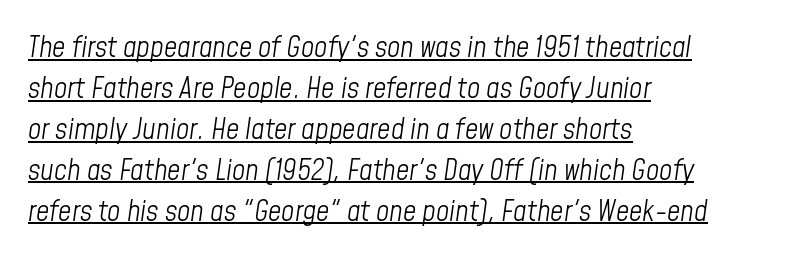
Observe the lean: these are italic letterforms. Each word holds together tightly as a unit, with standard inter-letter gaps. All the whitespace from short lines collects on the right. In designer terms, the underline attribute is active on this setting. Vertically, the passage feels balanced, rows spaced as you'd expect. The face looks like a standard text weight, possibly lighter.
